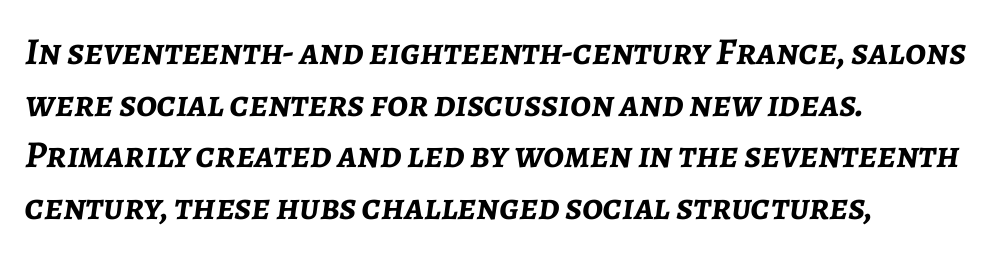
{"italic": "yes", "lean": "right", "slant_degrees": 7, "bold": "yes", "weight": "semibold", "width": "normal", "stroke_contrast": "low", "x_height": "medium", "monospaced": "no", "underline": "no", "align": "left", "line_spacing": "normal", "line_spacing_ratio": 1.36, "letter_spacing": "normal", "letter_spacing_em": 0.0, "glyph_px": 38}
